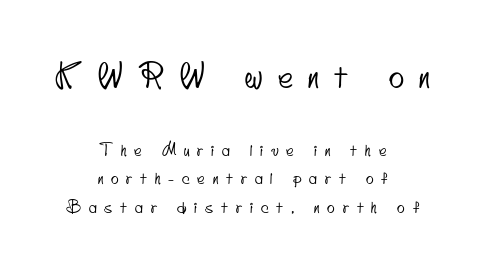
Q: Is the typeface a serif or a sans-serif typeface? A: Sans-serif.
Q: Is the text underlined? A: No.
Q: How is the paragraph aligned? A: Centered.
Q: Is the spacing between letters normal or unusually wide? A: Unusually wide.
Q: Which block of text is set in a larger size, the first (top) or the second (bottom)? A: The first (top) one.
Q: Width (condensed, normal, or wide)? A: Condensed.
Q: Stroke contrast? A: Low.
Q: x-height? A: Small.
Q: Monospaced? A: No.
